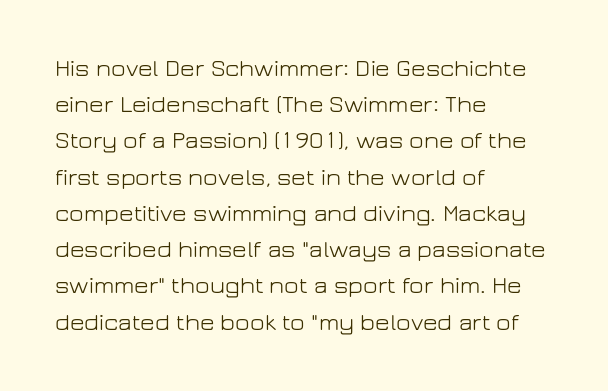
The image shows 25 px text type, upright; set left-aligned, normal line spacing (1.45x), normal letter spacing, not underlined.
